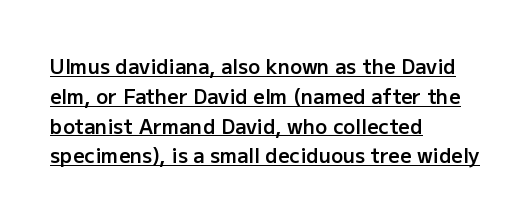
{"italic": "no", "bold": "semi", "underline": "yes", "align": "left", "line_spacing": "normal", "line_spacing_ratio": 1.49, "letter_spacing": "normal", "letter_spacing_em": 0.0, "glyph_px": 20}
